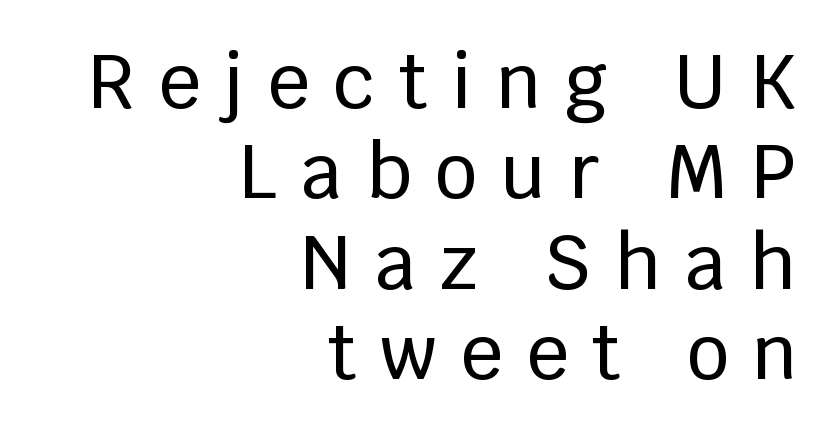
The image shows 74 px sans-serif type, upright; set right-aligned, line spacing 1.22x, unusually wide letter spacing (+0.32 em), not underlined; low stroke contrast and a large x-height.
